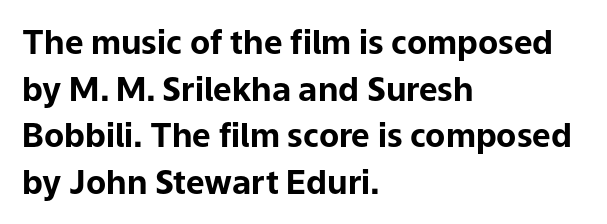
The image shows 33 px bold sans-serif type, upright; set left-aligned, normal line spacing (1.41x), normal letter spacing, not underlined; low stroke contrast and a medium x-height.
